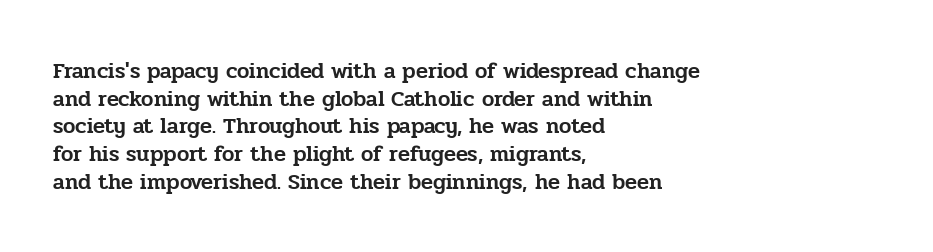
Regarding leading, the lines here are spaced in the standard way. The space beneath each line is pristine and unruled. Tracking value appears to be zero — textbook default spacing. The setting favours the left margin, as ordinary paragraphs usually do.
